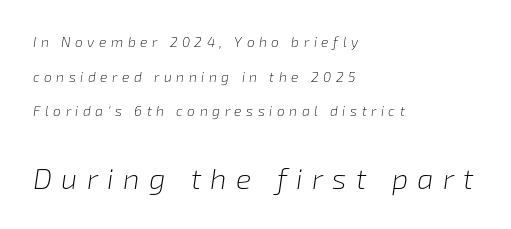
The letterforms stand isolated, each surrounded by extra space. The passage shown begins with its smaller block and ends with its larger one. Only glyphs here, with clear space below each row. Compared with a centered layout, this one pins lines to the left instead.
